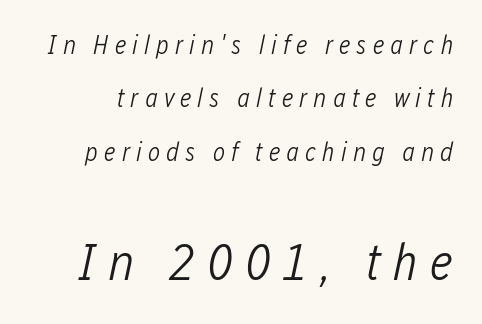
{"italic": "yes", "lean": "right", "slant_degrees": 12, "bold": "no", "weight": "light", "width": "condensed", "stroke_contrast": "low", "x_height": "medium", "monospaced": "no", "underline": "no", "line_spacing": "loose", "line_spacing_ratio": 2.05, "letter_spacing": "wide", "letter_spacing_em": 0.23, "larger_block": "second", "size_ratio": 2.0, "glyph_px": 52}
